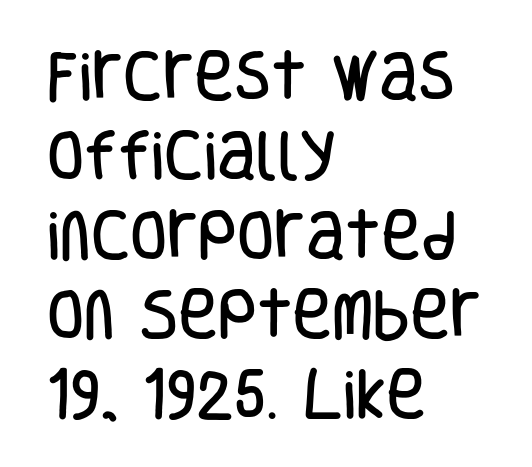
The image shows 54 px condensed sans-serif type, upright; set left-aligned, normal line spacing (1.47x), normal letter spacing, not underlined; low stroke contrast and a large x-height.
